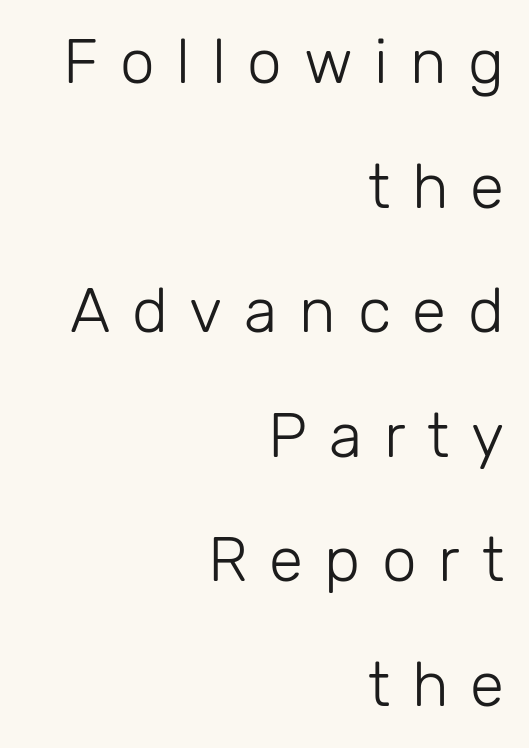
The image shows 62 px light sans-serif type, upright; set right-aligned, loose line spacing (2.01x), unusually wide letter spacing (+0.35 em), not underlined; low stroke contrast and a medium x-height.
